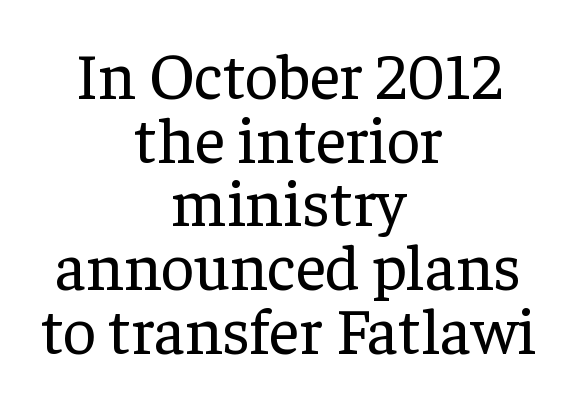
Caption: multi-line text, centered on the measure. Line spacing here is tight. You can tell from the footed stems that serif type was used. Nothing unusual about the tracking: characters are spaced as the font intends. Each row of text sits above clean, open space. A typesetter would call this proportional, since set widths differ per character.
